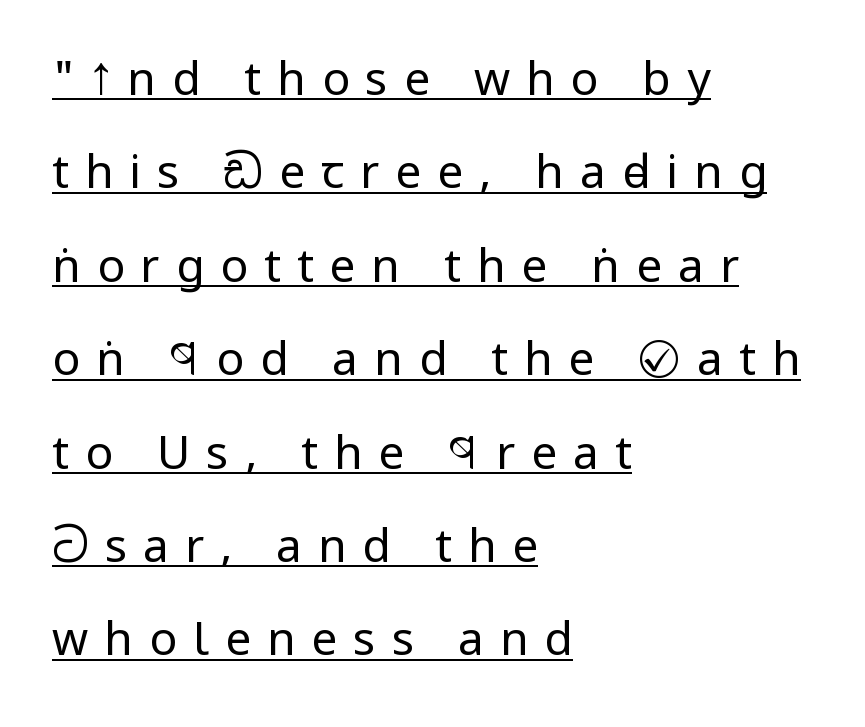
Is there any slant? The stems are plumb. In terms of leading, this rendering errs on the spacious side. Weight: regular or lighter. The designer went with a sans here, leaving each stem footless. Note the varied advance widths — an 'i' is clearly narrower than an 'm'.
